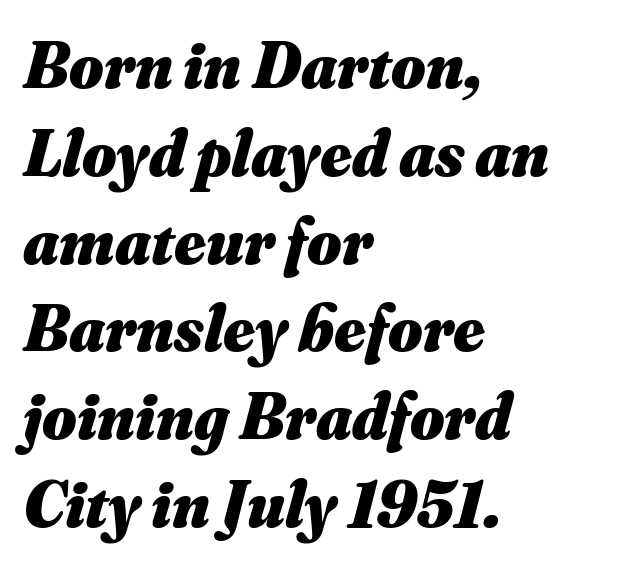
Letters rest on an invisible, unmarked baseline. Observe the ordinary spacing: letters are neighbours, not strangers. How would I describe the line gaps? Plain and ordinary. The strokes are fattened all the way to bold.
